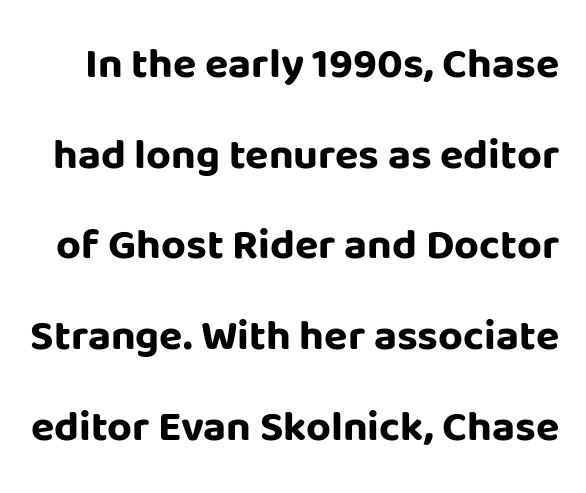
Q: Is the text bold? A: Yes.
Q: Is the text italic (slanted)? A: No, it is upright.
Q: Is the typeface a serif or a sans-serif typeface? A: Sans-serif.
Q: Is the text underlined? A: No.
Q: Is the spacing between letters normal or unusually wide? A: Normal.
Q: Is the spacing between lines tight, normal or loose? A: Loose.
Q: Width (condensed, normal, or wide)? A: Normal.
Q: Stroke contrast? A: Low.
Q: x-height? A: Large.
Q: Monospaced? A: No.
